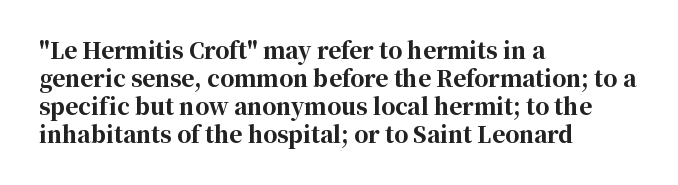
The axis of the letterforms is exactly vertical. Leftover space on each line is placed entirely after the last word. Each row of text sits above clean, open space. Students, note that the glyphs here touch the page at normal intervals.
